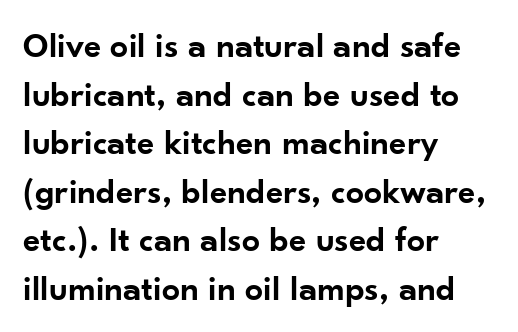
The image shows 36 px semibold sans-serif type, upright; set left-aligned, normal line spacing (1.35x), normal letter spacing, not underlined; low stroke contrast and a small x-height.
